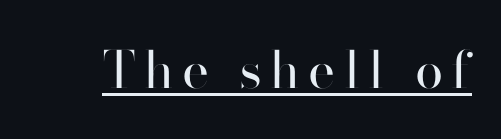
Proportional: the letters do not fall into vertical columns. The letters stand straight up with perfectly vertical stems. I'd call this a sans setting — the letters go barefoot. A typographer would call this underscored text.
